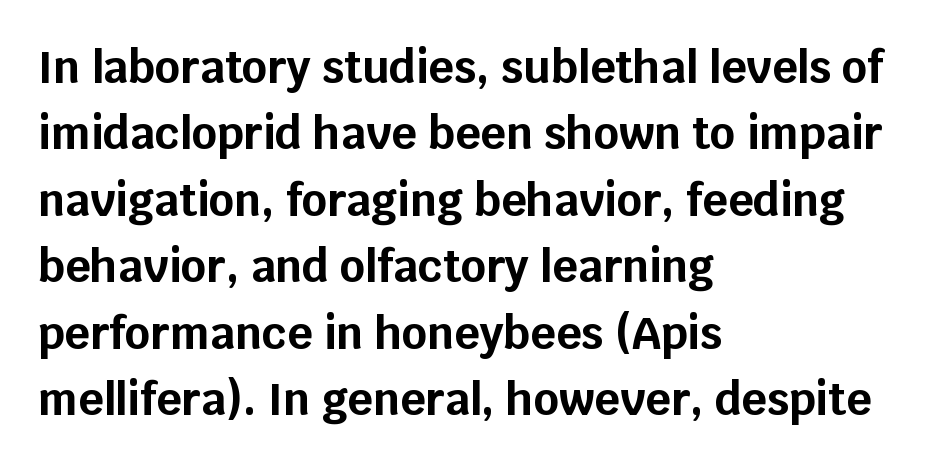
{"serif": "no", "italic": "no", "bold": "yes", "weight": "bold", "width": "normal", "stroke_contrast": "low", "x_height": "large", "monospaced": "no", "underline": "no", "align": "left", "line_spacing": "normal", "line_spacing_ratio": 1.51, "letter_spacing": "normal", "letter_spacing_em": 0.0, "glyph_px": 44}
